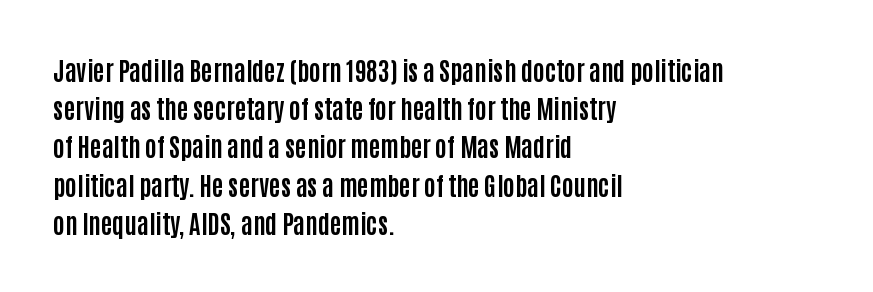
Q: Is the text bold? A: Yes.
Q: Is the text italic (slanted)? A: No, it is upright.
Q: Is the text underlined? A: No.
Q: How is the paragraph aligned? A: Left-aligned.
Q: Is the spacing between letters normal or unusually wide? A: Normal.
Q: Is the spacing between lines tight, normal or loose? A: Normal.
